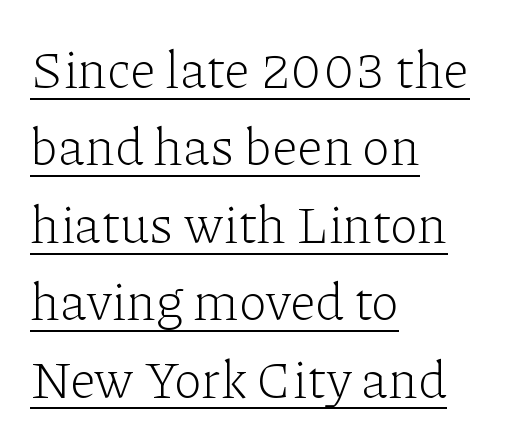
Q: Is the text bold? A: No.
Q: Is the text italic (slanted)? A: No, it is upright.
Q: Is the typeface a serif or a sans-serif typeface? A: Serif.
Q: Is the text underlined? A: Yes.
Q: How is the paragraph aligned? A: Left-aligned.
Q: Is the spacing between letters normal or unusually wide? A: Normal.
Q: Is the spacing between lines tight, normal or loose? A: Normal.
Q: Width (condensed, normal, or wide)? A: Normal.
Q: Stroke contrast? A: Low.
Q: x-height? A: Medium.
Q: Monospaced? A: No.
